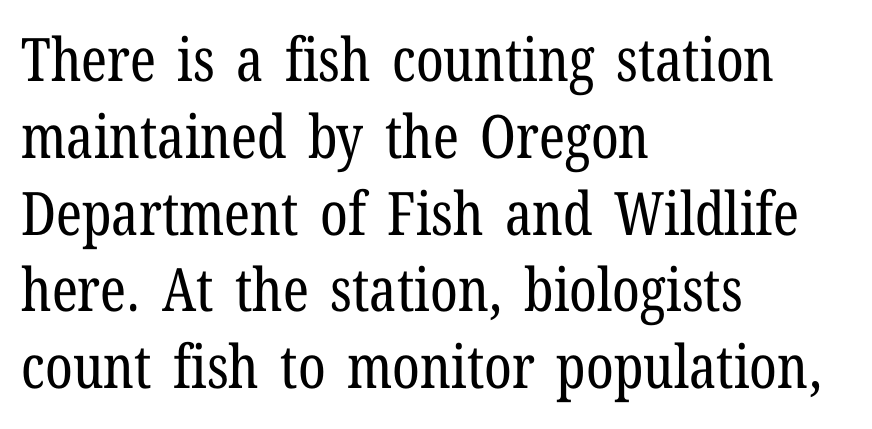
The image shows 60 px regular-weight, condensed serif type, upright; set left-aligned, normal line spacing (1.28x), normal letter spacing, not underlined; low stroke contrast and a medium x-height.
